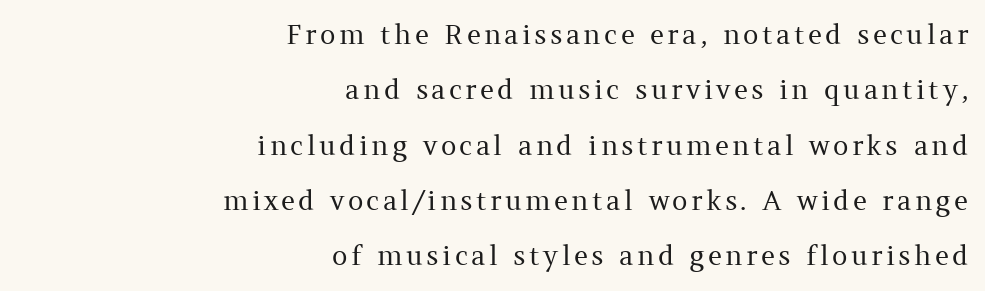
{"italic": "no", "bold": "no", "underline": "no", "align": "right", "line_spacing": "loose", "line_spacing_ratio": 2.05, "glyph_px": 27}
